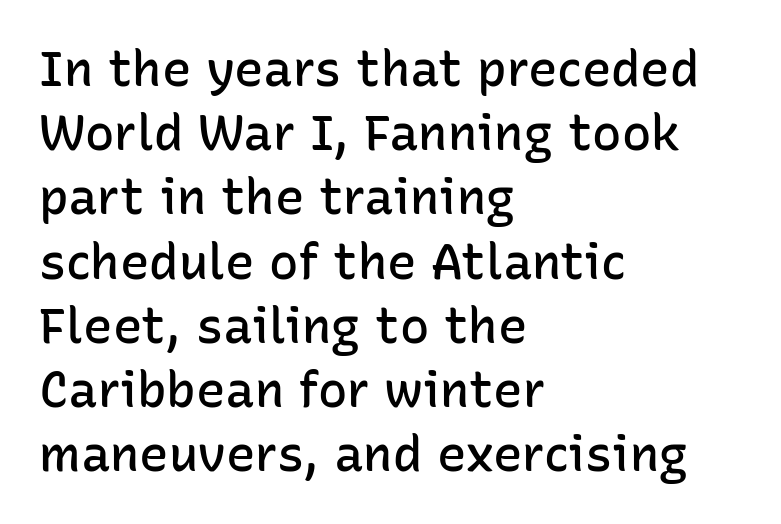
The space beneath each line is pristine and unruled. Horizontal alignment here is leftward, the default for most running prose. Proportional: the letters do not fall into vertical columns. The typesetting leans somewhat heavy: a semibold. Ascenders rise straight up at ninety degrees.
